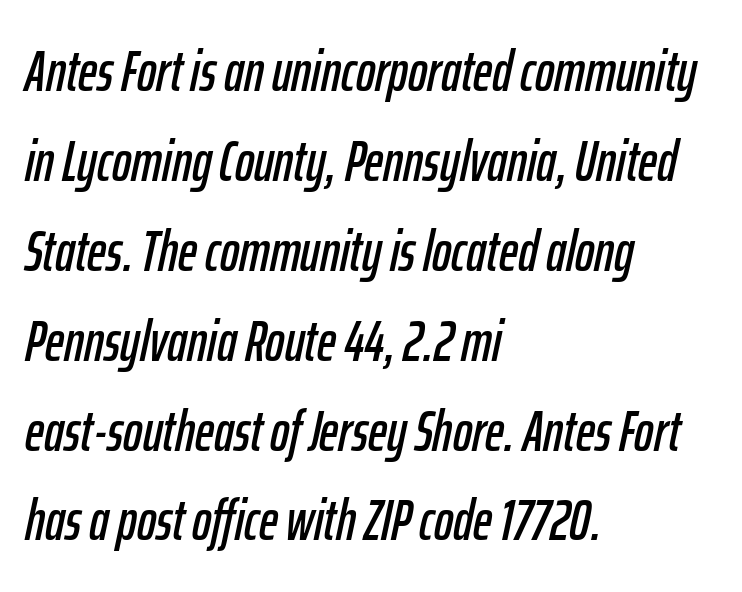
{"italic": "yes", "lean": "right", "slant_degrees": 12, "width": "condensed", "stroke_contrast": "low", "x_height": "medium", "monospaced": "no", "underline": "no", "align": "left", "line_spacing": "normal", "line_spacing_ratio": 1.55, "letter_spacing": "normal", "letter_spacing_em": 0.0, "glyph_px": 58}
